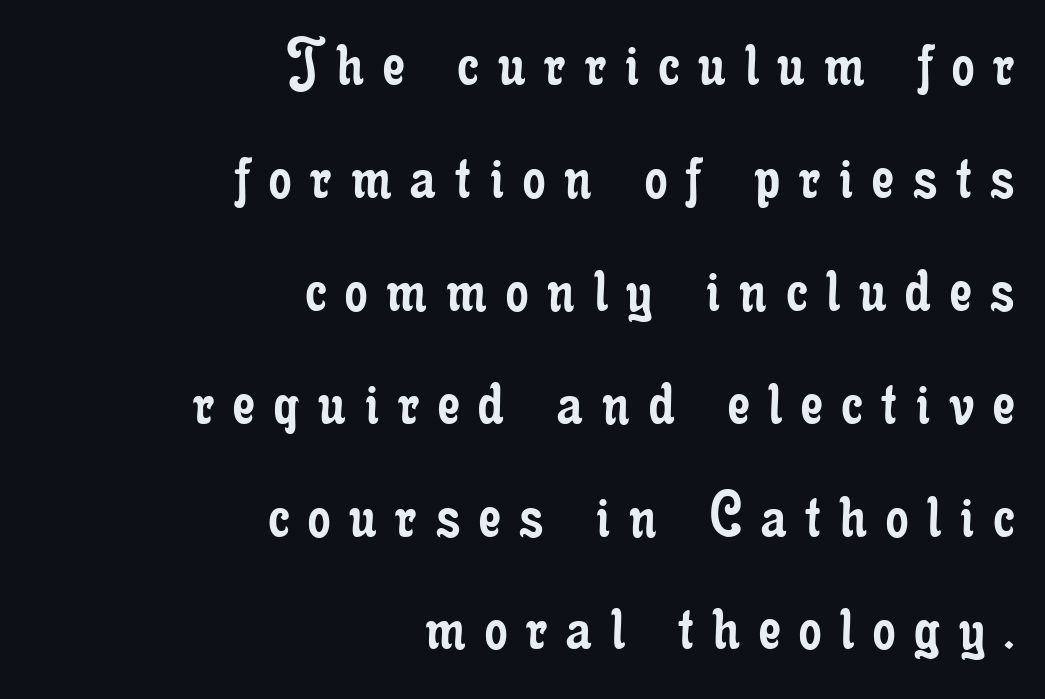
{"serif": "yes", "italic": "no", "bold": "no", "weight": "regular", "width": "condensed", "stroke_contrast": "low", "x_height": "small", "monospaced": "no", "underline": "no", "align": "right", "line_spacing": "normal", "line_spacing_ratio": 1.59, "letter_spacing": "wide", "letter_spacing_em": 0.27, "glyph_px": 71}
